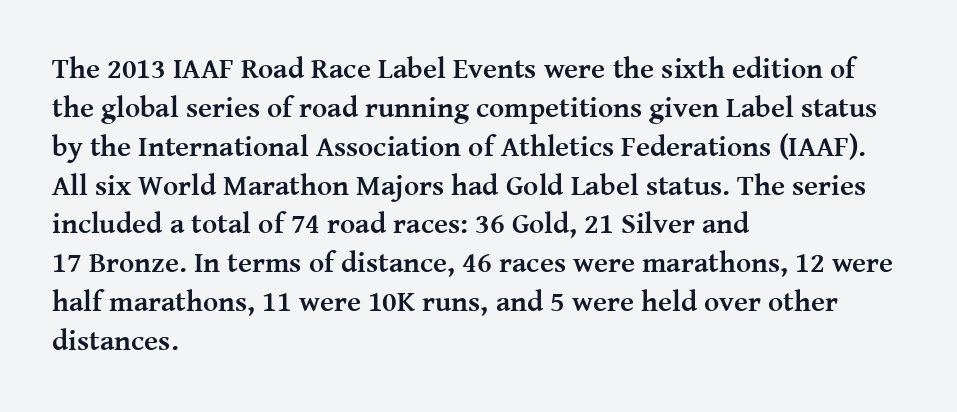
The image shows 29 px semibold serif type, upright; set left-aligned, normal line spacing (1.34x), normal letter spacing, not underlined; medium stroke contrast and a medium x-height.
